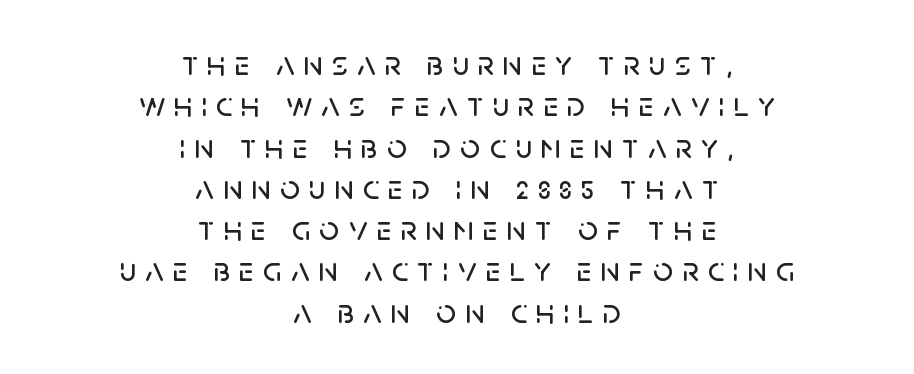
The image shows 35 px sans-serif type, upright; set centered, line spacing 1.18x, unusually wide letter spacing (+0.26 em), not underlined; low stroke contrast and a large x-height.
